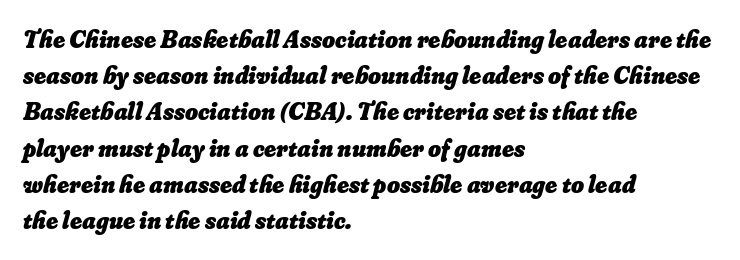
The image shows 25 px bold type; set left-aligned, normal line spacing (1.45x), normal letter spacing, not underlined.
